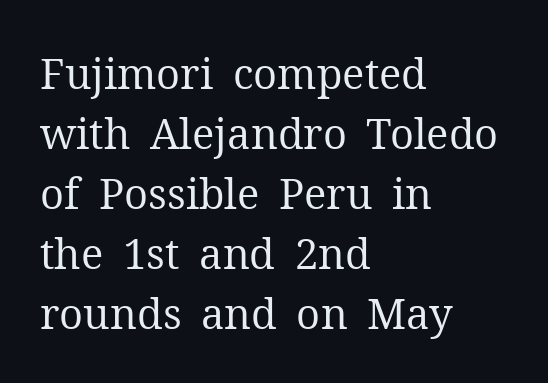
The image shows 42 px regular-weight serif type, upright; set left-aligned, normal line spacing (1.43x), normal letter spacing, not underlined; medium stroke contrast and a medium x-height.
